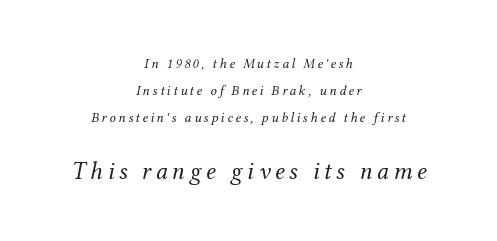
The image shows 25 px text type, italic (leaning right); set centered, loose line spacing (1.92x), not underlined; the second (bottom) block is 1.79x larger.
